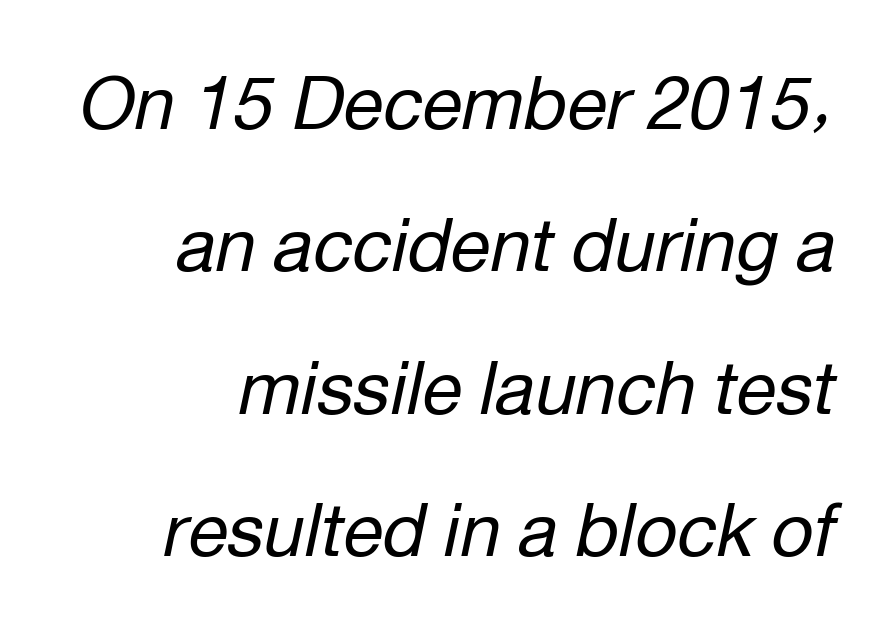
{"italic": "yes", "lean": "right", "slant_degrees": 12, "bold": "no", "weight": "regular", "width": "normal", "stroke_contrast": "low", "x_height": "medium", "monospaced": "no", "underline": "no", "align": "right", "line_spacing": "loose", "line_spacing_ratio": 1.95, "letter_spacing": "normal", "letter_spacing_em": 0.0, "glyph_px": 73}
